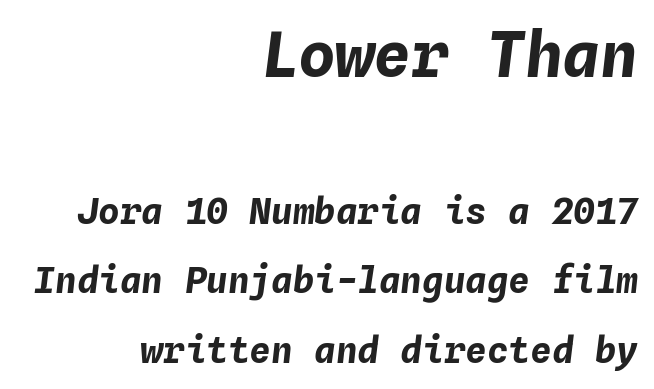
Whoever set this chose breathing room over compactness in the vertical rhythm. A clean baseline with only descenders dipping below it. Slant detected: the letters are inclined. The typesetter chose a ragged-left arrangement here. Note the uniform advance width — an 'i' takes as much space as an 'm'.
